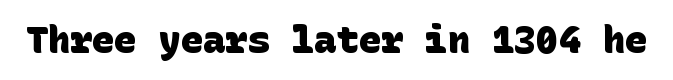
The image shows 37 px heavy sans-serif type; set normal letter spacing, not underlined; low stroke contrast and a large x-height.
